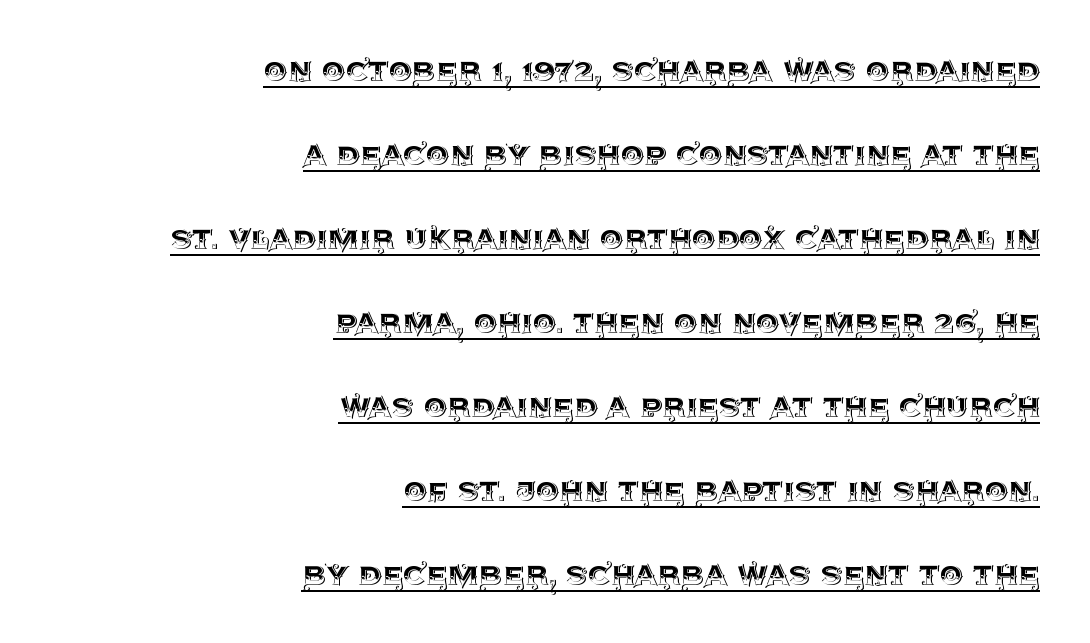
{"italic": "no", "width": "normal", "x_height": "large", "monospaced": "no", "underline": "yes", "align": "right", "line_spacing": "loose", "line_spacing_ratio": 2.27, "letter_spacing": "normal", "letter_spacing_em": 0.0, "glyph_px": 37}
